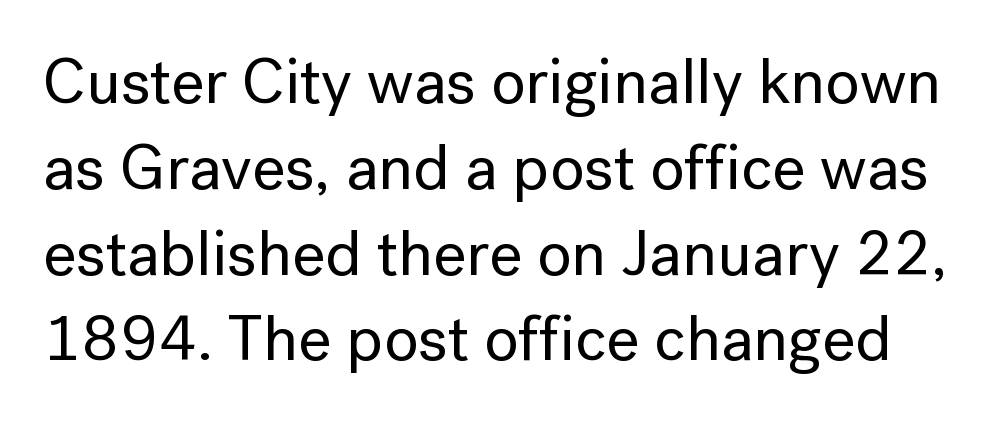
Q: Is the text italic (slanted)? A: No, it is upright.
Q: Is the typeface a serif or a sans-serif typeface? A: Sans-serif.
Q: Is the text underlined? A: No.
Q: Is the spacing between letters normal or unusually wide? A: Normal.
Q: Is the spacing between lines tight, normal or loose? A: Normal.
Q: Width (condensed, normal, or wide)? A: Normal.
Q: Stroke contrast? A: Low.
Q: x-height? A: Medium.
Q: Monospaced? A: No.
